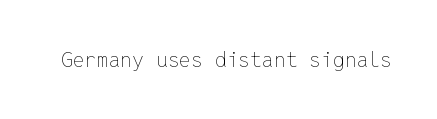
The image shows 21 px text type, upright; set normal letter spacing, not underlined.
